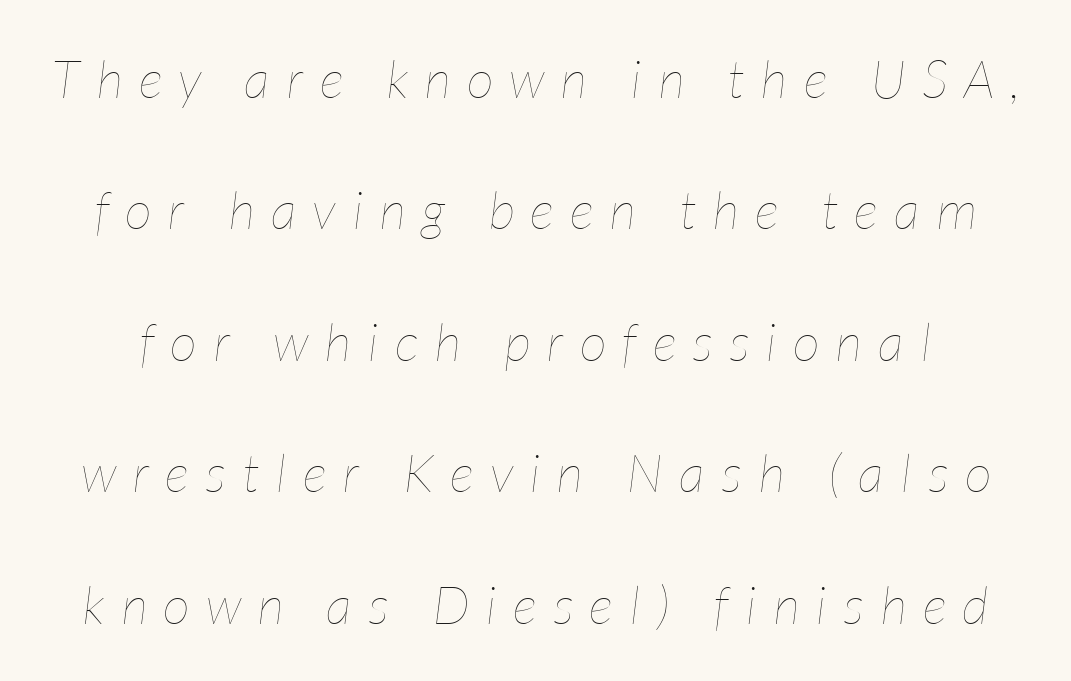
You could not count columns in this text — the font is proportionally spaced. Underlining? Definitely not there. This is not heavy type; no bold has been used. Caption: expanded tracking, letters set apart.
